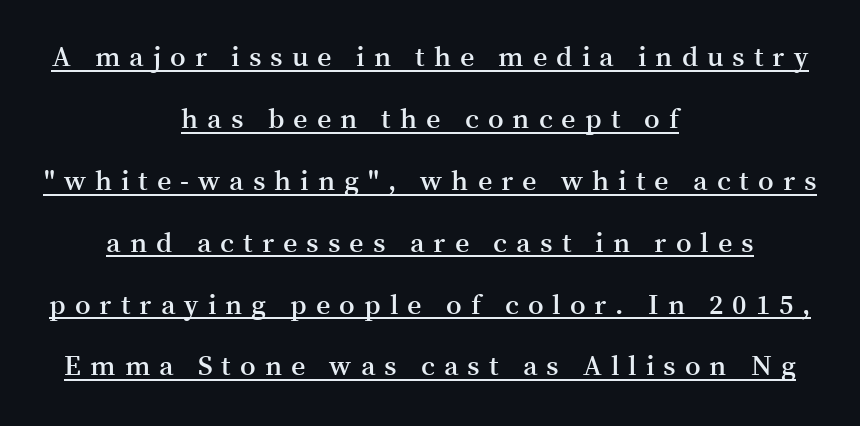
{"serif": "yes", "italic": "no", "bold": "semi", "weight": "semibold", "width": "normal", "stroke_contrast": "medium", "x_height": "medium", "monospaced": "no", "underline": "yes", "align": "center", "line_spacing": "loose", "line_spacing_ratio": 2.21, "letter_spacing": "wide", "letter_spacing_em": 0.32, "glyph_px": 28}
